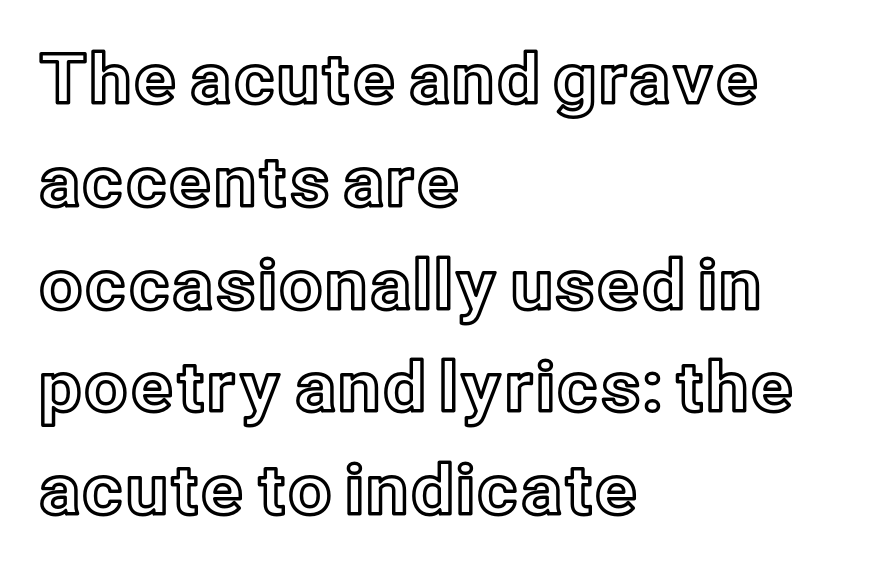
The image shows 69 px text type, upright; set left-aligned, normal line spacing (1.49x), normal letter spacing, not underlined; a medium x-height.
